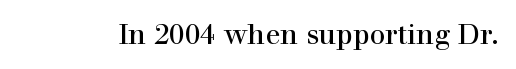
The passage shown is not underscored anywhere. The line texture is even and compact thanks to regular tracking. Weight: in the light-to-regular range. Ascenders rise straight up at ninety degrees.
